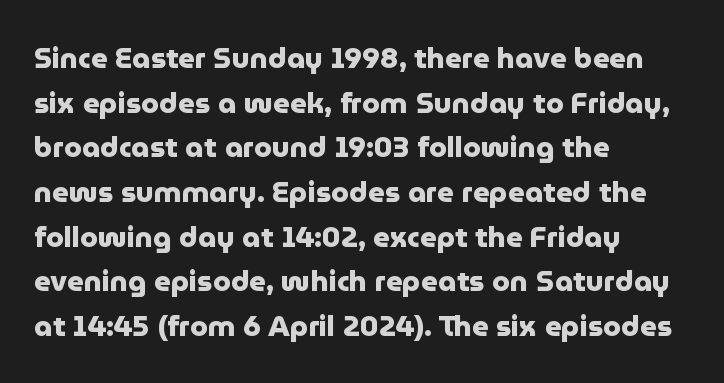
{"serif": "no", "italic": "no", "bold": "yes", "weight": "heavy", "width": "normal", "stroke_contrast": "low", "x_height": "medium", "monospaced": "no", "underline": "no", "align": "left", "line_spacing": "normal", "line_spacing_ratio": 1.54, "letter_spacing": "normal", "letter_spacing_em": 0.0, "glyph_px": 29}
